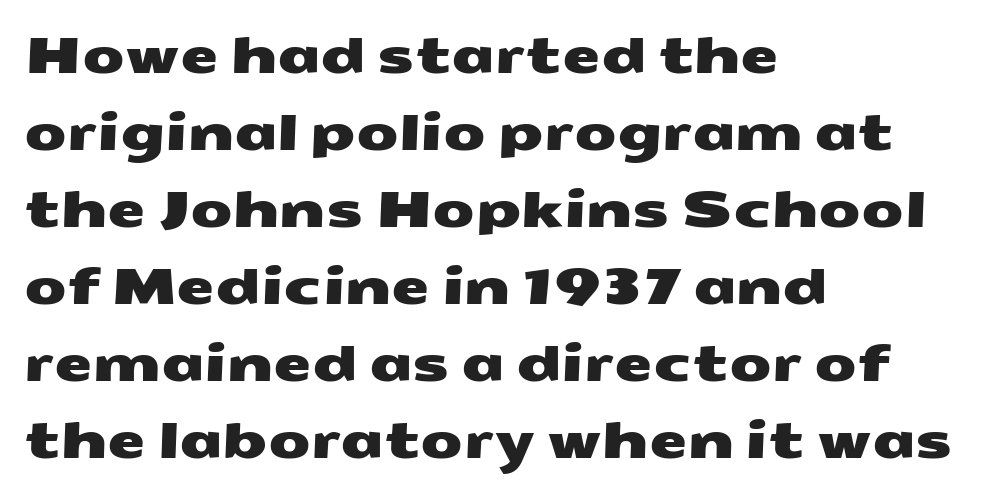
{"serif": "no", "width": "wide", "stroke_contrast": "medium", "x_height": "medium", "monospaced": "no", "underline": "no", "align": "left", "line_spacing": "normal", "line_spacing_ratio": 1.57, "letter_spacing": "normal", "letter_spacing_em": 0.0, "glyph_px": 49}
